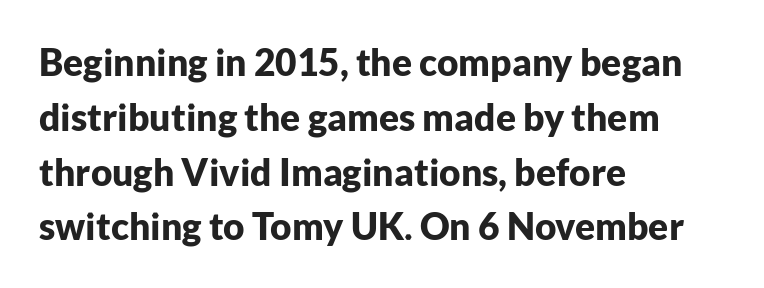
Notice how thick the strokes are: this is what a full bold looks like. The type sits square on the baseline with zero lean. Lines of text with bare space underneath. Vertically, the passage feels balanced, rows spaced as you'd expect. Spacing between characters is what you'd get straight out of the box. In terms of letterform style, serifs are entirely absent.
